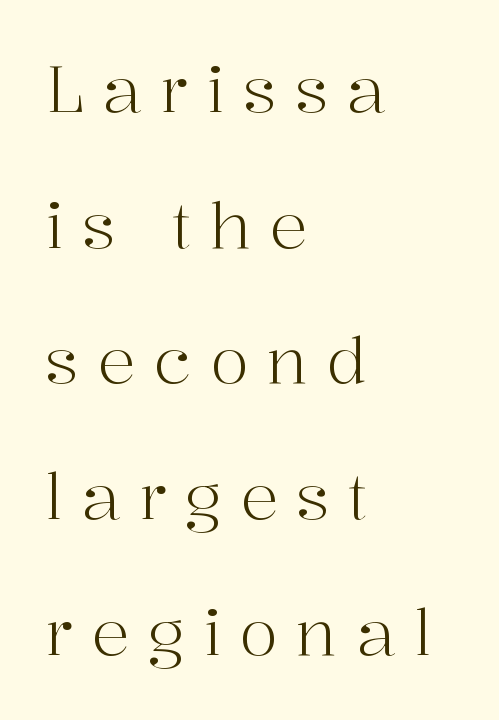
{"serif": "yes", "italic": "no", "bold": "no", "weight": "light", "width": "normal", "stroke_contrast": "high", "x_height": "medium", "monospaced": "no", "underline": "no", "align": "left", "line_spacing": "loose", "line_spacing_ratio": 2.12, "letter_spacing": "wide", "letter_spacing_em": 0.28, "glyph_px": 64}
